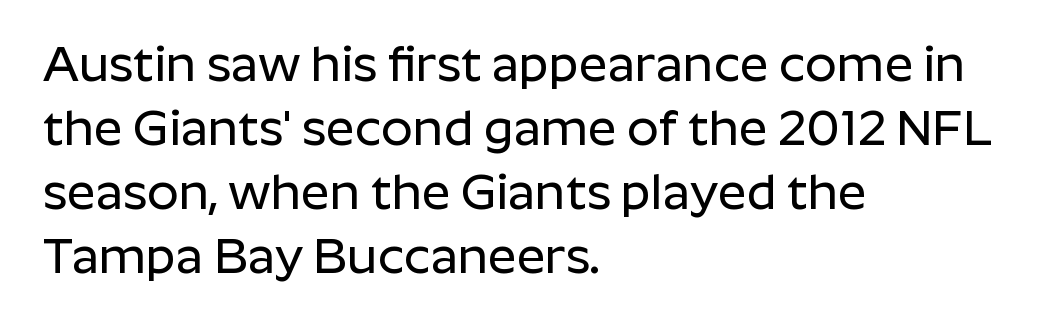
The image shows 50 px sans-serif type, upright; set left-aligned, normal line spacing (1.28x), normal letter spacing, not underlined; low stroke contrast and a medium x-height.
